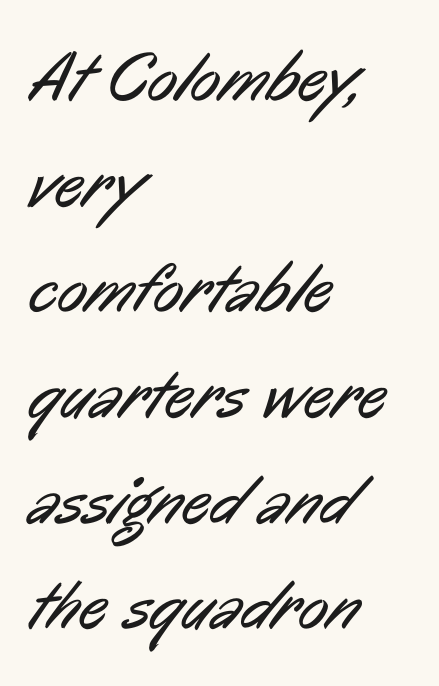
Q: Is the text bold? A: No.
Q: Is the typeface a serif or a sans-serif typeface? A: Sans-serif.
Q: Is the text underlined? A: No.
Q: How is the paragraph aligned? A: Left-aligned.
Q: Is the spacing between letters normal or unusually wide? A: Normal.
Q: Is the spacing between lines tight, normal or loose? A: Normal.
Q: Width (condensed, normal, or wide)? A: Condensed.
Q: Stroke contrast? A: Low.
Q: x-height? A: Medium.
Q: Monospaced? A: No.
